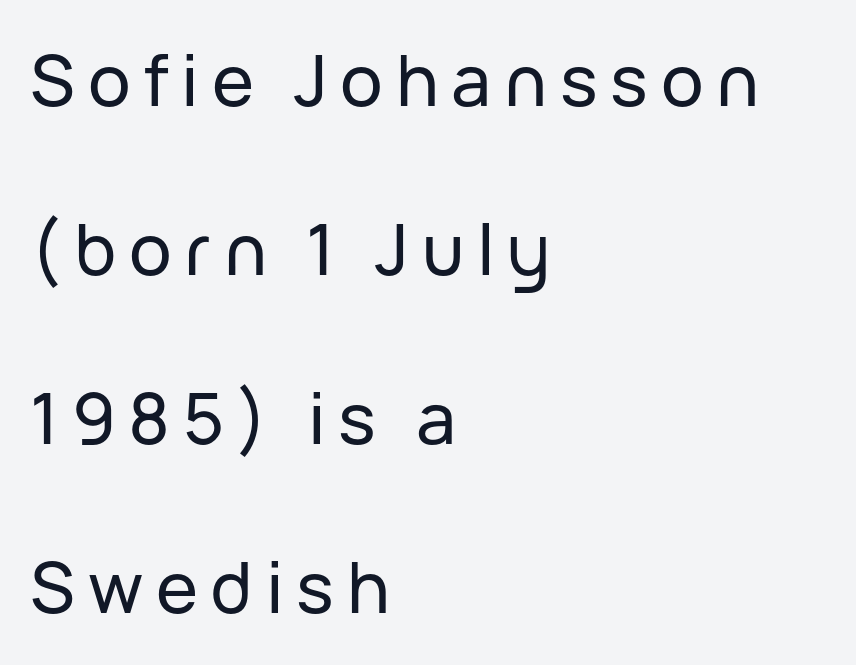
Q: Is the text italic (slanted)? A: No, it is upright.
Q: Is the typeface a serif or a sans-serif typeface? A: Sans-serif.
Q: Is the text underlined? A: No.
Q: How is the paragraph aligned? A: Left-aligned.
Q: Is the spacing between lines tight, normal or loose? A: Loose.
Q: Width (condensed, normal, or wide)? A: Normal.
Q: Stroke contrast? A: Low.
Q: x-height? A: Medium.
Q: Monospaced? A: No.
